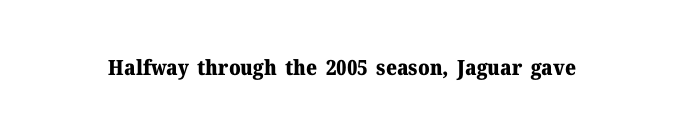
The letterforms sit shoulder to shoulder at normal distance. These lines were composed using upright roman letters. Check the space under the baseline: it is left empty. The sample has been set heavy, in full bold.
